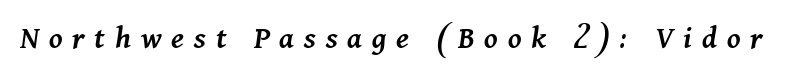
This sample has the flowing, uneven cadence of proportional lettering. Unmarked baselines from the first word to the last. Compared with ordinary roman type, these characters are visibly tilted. Someone cranked the tracking dial way up on this one. Firm but not heavy-handed strokes: this text is semibold.
